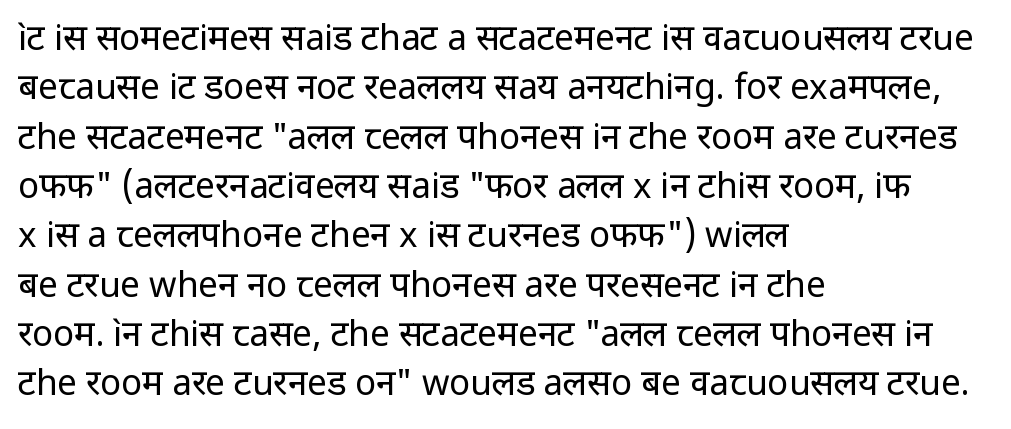
Type style note: lacks serifs. The vertical gap from one line to the next is medium. Tracking here is standard; glyphs follow each other at the usual distance. Bare-footed words on every line. Short and long lines alike share a common starting point at left. Unbolded letterforms with no extra heft.
